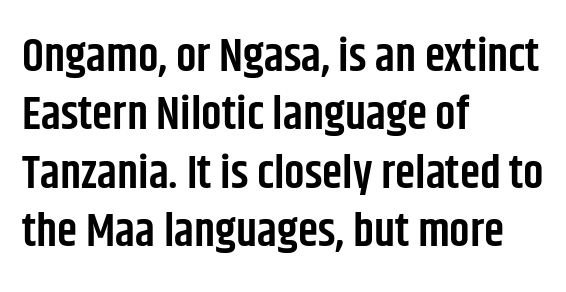
The image shows 46 px semibold, condensed sans-serif type, upright; set left-aligned, normal line spacing (1.27x), normal letter spacing, not underlined; low stroke contrast and a large x-height.
